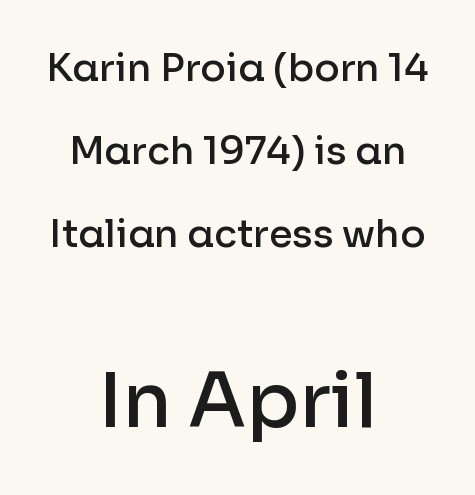
The image shows 76 px semibold sans-serif type, upright; set centered, loose line spacing (2.18x), normal letter spacing, not underlined; the second (bottom) block is 2.0x larger; low stroke contrast and a medium x-height.
